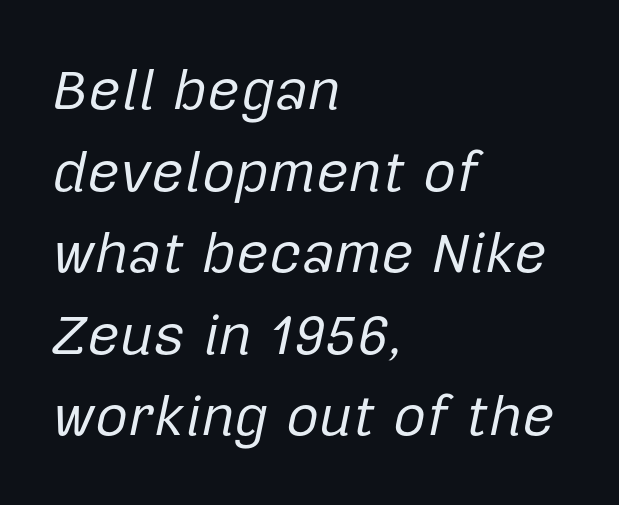
The image shows 57 px regular-weight type, italic (leaning right); set left-aligned, normal line spacing (1.43x), normal letter spacing, not underlined; low stroke contrast and a medium x-height.
